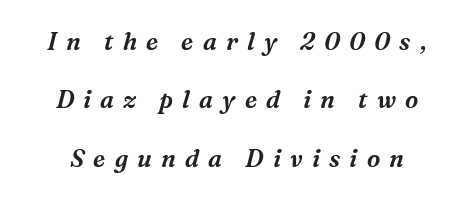
Q: Is the text italic (slanted)? A: Yes, it leans right by about 16 degrees.
Q: Is the text underlined? A: No.
Q: Is the spacing between letters normal or unusually wide? A: Unusually wide.
Q: Is the spacing between lines tight, normal or loose? A: Loose.
